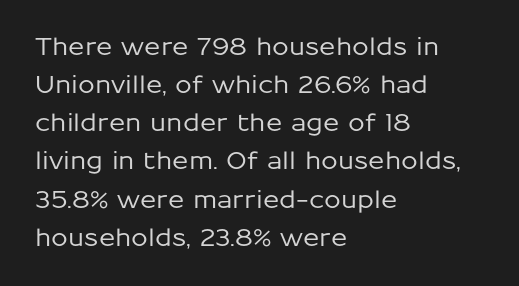
The image shows 24 px text type, upright; set left-aligned, normal line spacing (1.59x), normal letter spacing, not underlined.
